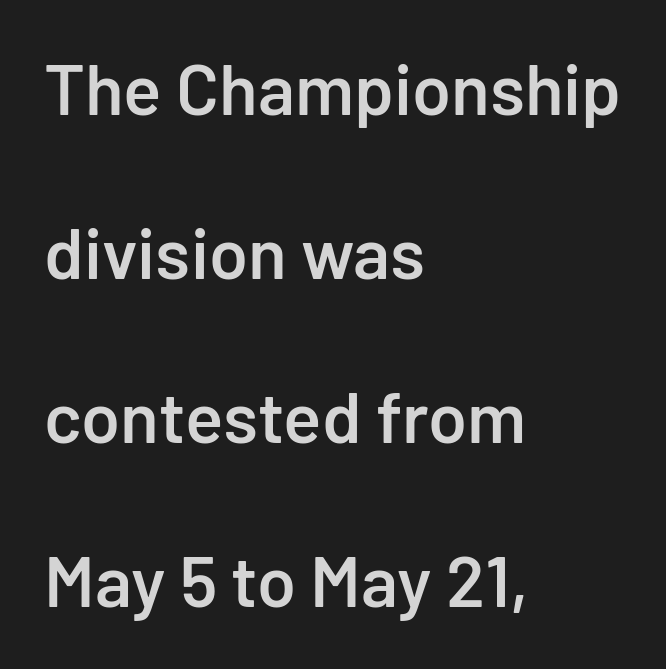
Q: Is the text bold? A: Semi-bold.
Q: Is the text italic (slanted)? A: No, it is upright.
Q: Is the typeface a serif or a sans-serif typeface? A: Sans-serif.
Q: Is the text underlined? A: No.
Q: How is the paragraph aligned? A: Left-aligned.
Q: Is the spacing between letters normal or unusually wide? A: Normal.
Q: Is the spacing between lines tight, normal or loose? A: Loose.
Q: Width (condensed, normal, or wide)? A: Normal.
Q: Stroke contrast? A: Low.
Q: x-height? A: Medium.
Q: Monospaced? A: No.
